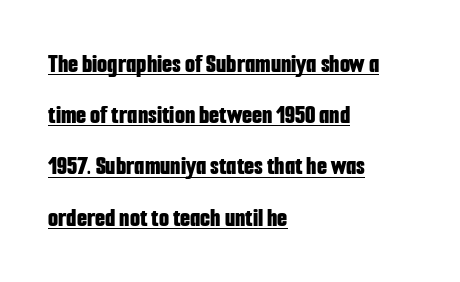
Q: Is the text bold? A: Yes.
Q: Is the text italic (slanted)? A: No, it is upright.
Q: Is the text underlined? A: Yes.
Q: How is the paragraph aligned? A: Left-aligned.
Q: Is the spacing between letters normal or unusually wide? A: Normal.
Q: Is the spacing between lines tight, normal or loose? A: Loose.
